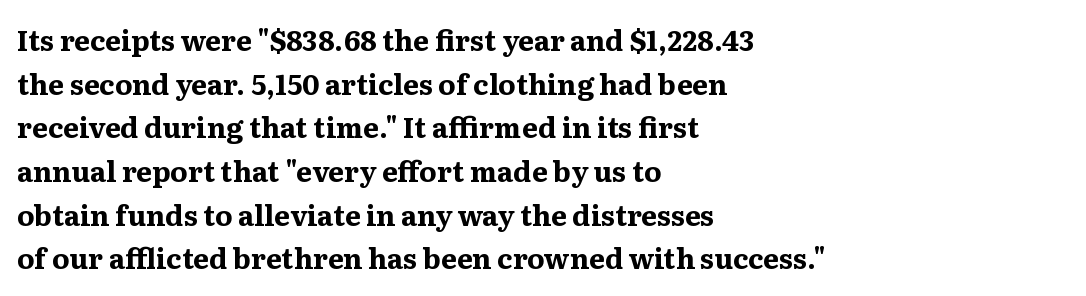
Q: Is the text bold? A: Yes.
Q: Is the text italic (slanted)? A: No, it is upright.
Q: Is the typeface a serif or a sans-serif typeface? A: Serif.
Q: Is the text underlined? A: No.
Q: How is the paragraph aligned? A: Left-aligned.
Q: Is the spacing between letters normal or unusually wide? A: Normal.
Q: Is the spacing between lines tight, normal or loose? A: Normal.
Q: Width (condensed, normal, or wide)? A: Normal.
Q: Stroke contrast? A: Medium.
Q: x-height? A: Medium.
Q: Monospaced? A: No.
